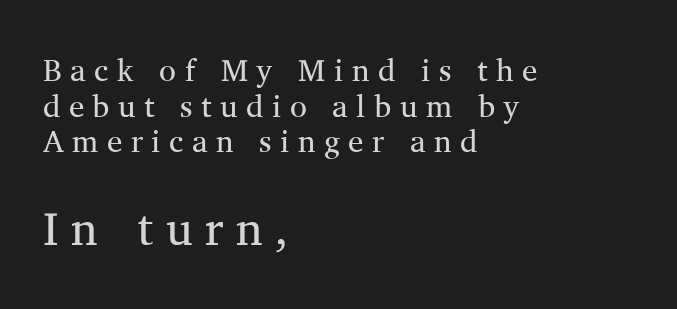
{"serif": "yes", "italic": "no", "bold": "no", "weight": "regular", "width": "normal", "stroke_contrast": "medium", "x_height": "medium", "monospaced": "no", "underline": "no", "align": "left", "line_spacing": "tight", "line_spacing_ratio": 1.15, "letter_spacing": "wide", "letter_spacing_em": 0.27, "larger_block": "second", "size_ratio": 1.52, "glyph_px": 47}
